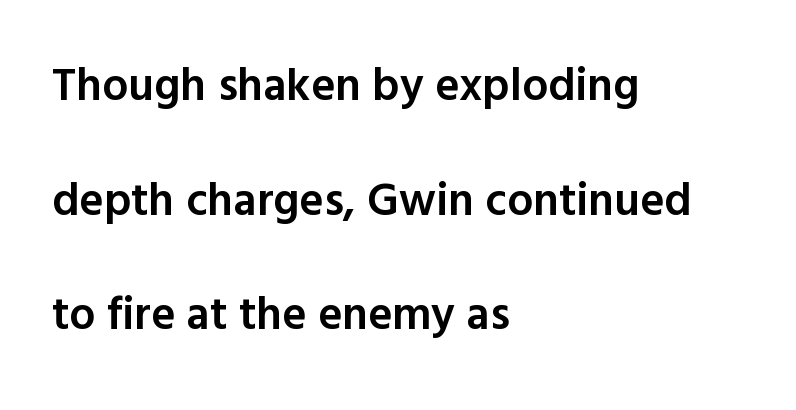
Q: Is the text bold? A: Semi-bold.
Q: Is the text italic (slanted)? A: No, it is upright.
Q: Is the typeface a serif or a sans-serif typeface? A: Sans-serif.
Q: Is the text underlined? A: No.
Q: How is the paragraph aligned? A: Left-aligned.
Q: Is the spacing between letters normal or unusually wide? A: Normal.
Q: Is the spacing between lines tight, normal or loose? A: Loose.
Q: Width (condensed, normal, or wide)? A: Normal.
Q: x-height? A: Medium.
Q: Monospaced? A: No.
